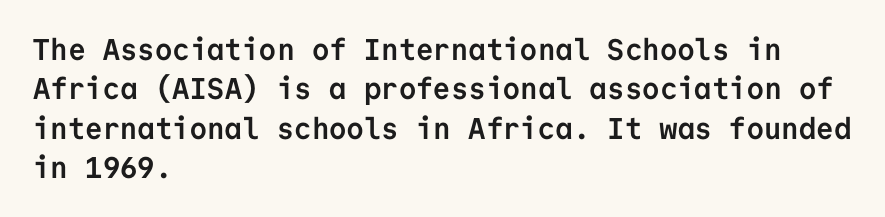
The image shows 30 px semibold sans-serif type, upright, monospaced; set left-aligned, normal line spacing (1.31x), normal letter spacing, not underlined; low stroke contrast and a medium x-height.
